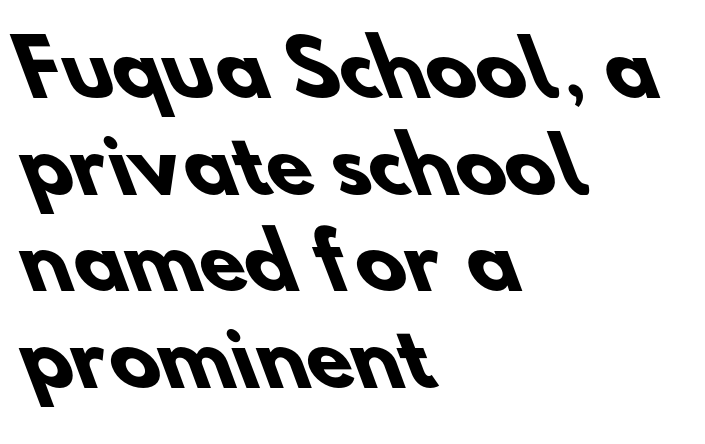
Glance below the letters and you will spot only blank space. Proportional: the letters do not fall into vertical columns. Unlike a traditional serif, this face leaves its strokes unadorned. Thick stems and heavy bowls — unmistakably bold. Casual observation: everything's shoved over to the left. Vertically, the passage feels balanced, rows spaced as you'd expect.
